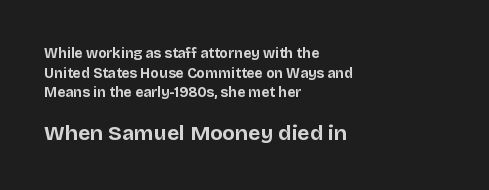
Q: Is the text bold? A: Yes.
Q: Is the text italic (slanted)? A: No, it is upright.
Q: Is the text underlined? A: No.
Q: How is the paragraph aligned? A: Left-aligned.
Q: Is the spacing between letters normal or unusually wide? A: Normal.
Q: Is the spacing between lines tight, normal or loose? A: Normal.
Q: Which block of text is set in a larger size, the first (top) or the second (bottom)? A: The second (bottom) one.
